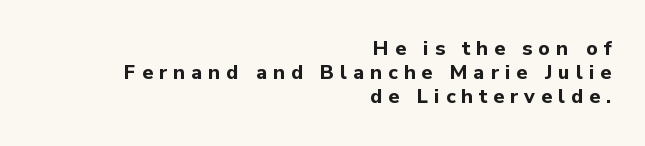
The image shows 20 px bold type, upright; set right-aligned, line spacing 1.21x, unusually wide letter spacing (+0.3 em), not underlined.
